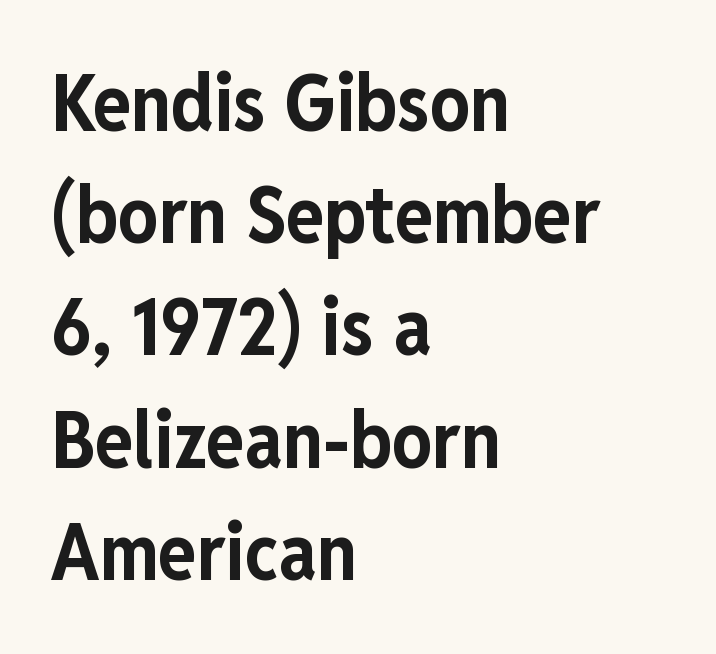
{"serif": "no", "italic": "no", "bold": "yes", "weight": "bold", "width": "condensed", "stroke_contrast": "low", "x_height": "medium", "monospaced": "no", "underline": "no", "align": "left", "line_spacing": "normal", "line_spacing_ratio": 1.42, "letter_spacing": "normal", "letter_spacing_em": 0.0, "glyph_px": 79}
